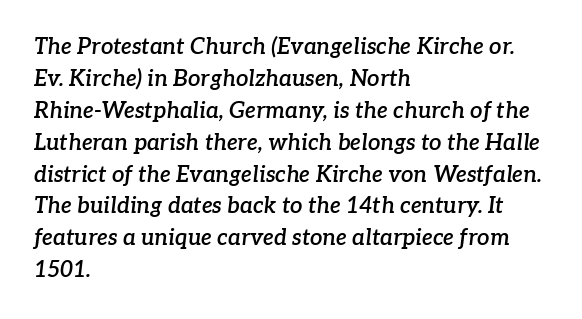
{"italic": "yes", "lean": "right", "slant_degrees": 7, "bold": "semi", "underline": "no", "align": "left", "line_spacing": "normal", "line_spacing_ratio": 1.45, "letter_spacing": "normal", "letter_spacing_em": 0.0, "glyph_px": 22}
